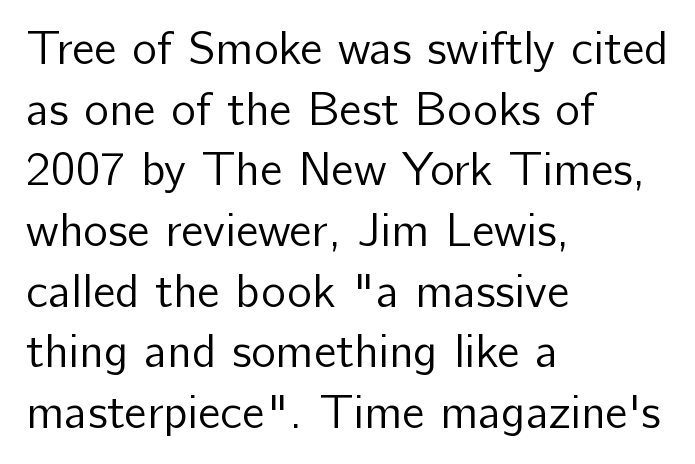
A normal amount of white space separates one row of letters from the next. Observe the ordinary spacing: letters are neighbours, not strangers. The weight would be labelled regular, book, light, or lighter still. These lines are rendered in a variable-pitch font. What kind of face is this? One without serifs — a sans. The rendering anchors every line to the left-hand side.
